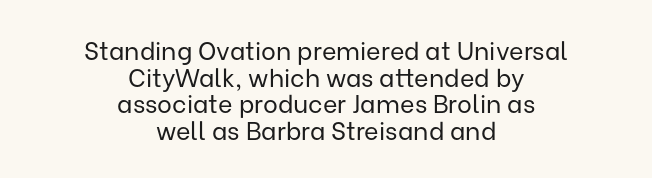
{"italic": "no", "bold": "no", "underline": "no", "align": "center", "line_spacing": "tight", "line_spacing_ratio": 1.07, "letter_spacing": "normal", "letter_spacing_em": 0.0, "glyph_px": 25}
